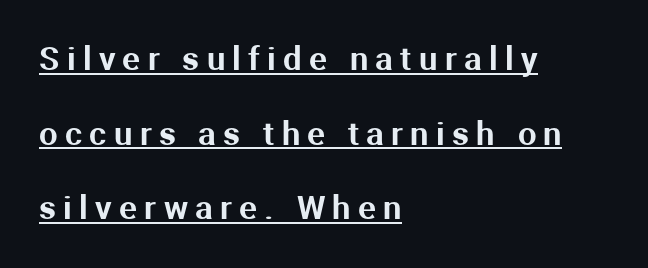
The image shows 33 px sans-serif type, upright; set left-aligned, loose line spacing (2.26x), unusually wide letter spacing (+0.22 em), underlined; medium stroke contrast and a medium x-height.
